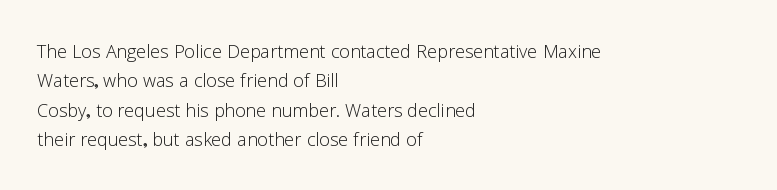
{"italic": "no", "bold": "no", "underline": "no", "align": "left", "line_spacing_ratio": 1.22, "letter_spacing": "normal", "letter_spacing_em": 0.0, "glyph_px": 24}
